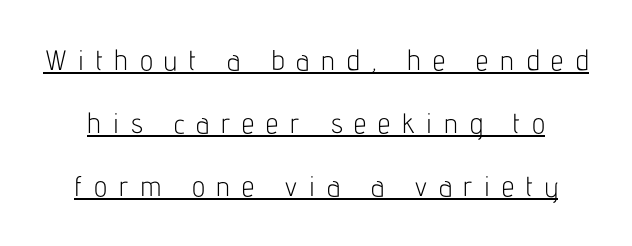
Q: Is the text bold? A: No.
Q: Is the text italic (slanted)? A: No, it is upright.
Q: Is the typeface a serif or a sans-serif typeface? A: Sans-serif.
Q: Is the text underlined? A: Yes.
Q: Is the spacing between letters normal or unusually wide? A: Unusually wide.
Q: Is the spacing between lines tight, normal or loose? A: Loose.
Q: Width (condensed, normal, or wide)? A: Condensed.
Q: Stroke contrast? A: Low.
Q: x-height? A: Medium.
Q: Monospaced? A: No.
